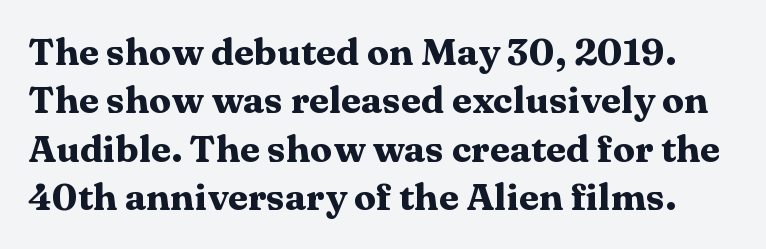
{"serif": "yes", "italic": "no", "bold": "yes", "weight": "heavy", "width": "wide", "stroke_contrast": "medium", "x_height": "medium", "monospaced": "no", "underline": "no", "line_spacing": "normal", "line_spacing_ratio": 1.31, "letter_spacing": "normal", "letter_spacing_em": 0.0, "glyph_px": 37}
